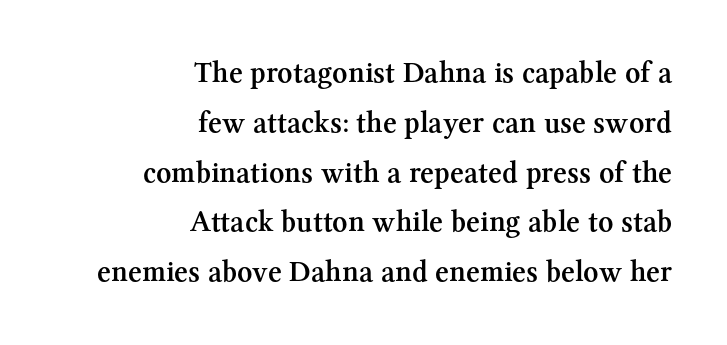
The image shows 30 px semibold serif type, upright; set right-aligned, normal line spacing (1.66x), normal letter spacing, not underlined; medium stroke contrast and a medium x-height.
